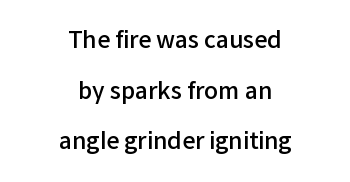
The image shows 23 px text type, upright; set centered, loose line spacing (2.2x), normal letter spacing, not underlined.
